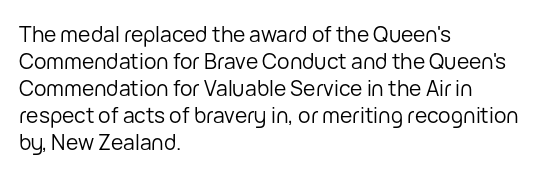
The image shows 21 px text type, upright; set left-aligned, normal line spacing (1.28x), normal letter spacing, not underlined.
